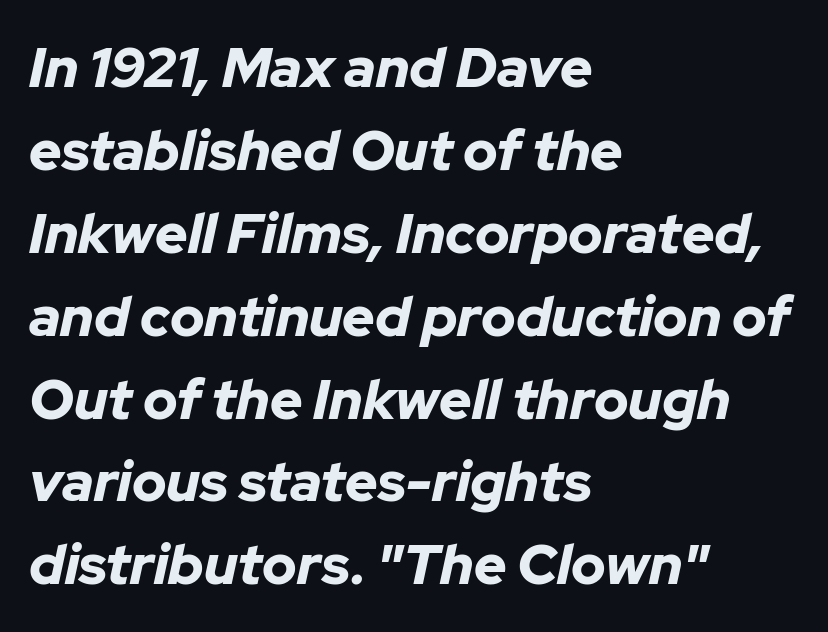
The image shows 56 px bold type, italic (leaning right); set left-aligned, normal line spacing (1.48x), normal letter spacing, not underlined; low stroke contrast and a medium x-height.
